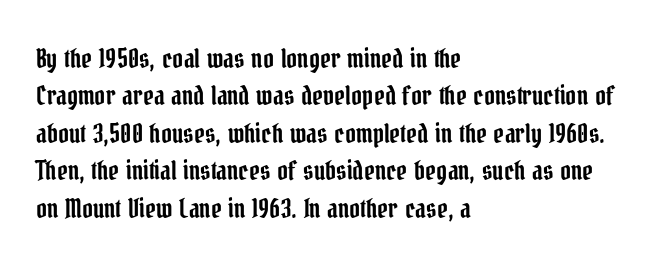
Q: Is the text italic (slanted)? A: No, it is upright.
Q: Is the text underlined? A: No.
Q: How is the paragraph aligned? A: Left-aligned.
Q: Is the spacing between letters normal or unusually wide? A: Normal.
Q: Is the spacing between lines tight, normal or loose? A: Normal.
